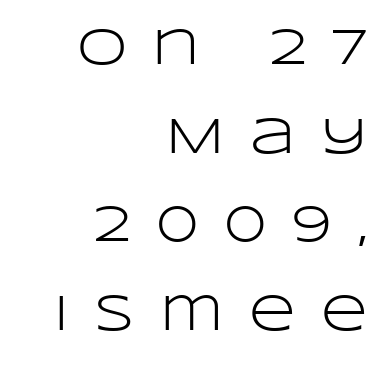
{"serif": "no", "italic": "no", "bold": "no", "weight": "light", "width": "wide", "stroke_contrast": "low", "x_height": "large", "monospaced": "no", "underline": "no", "align": "right", "line_spacing_ratio": 1.74, "letter_spacing": "wide", "letter_spacing_em": 0.5, "glyph_px": 51}
